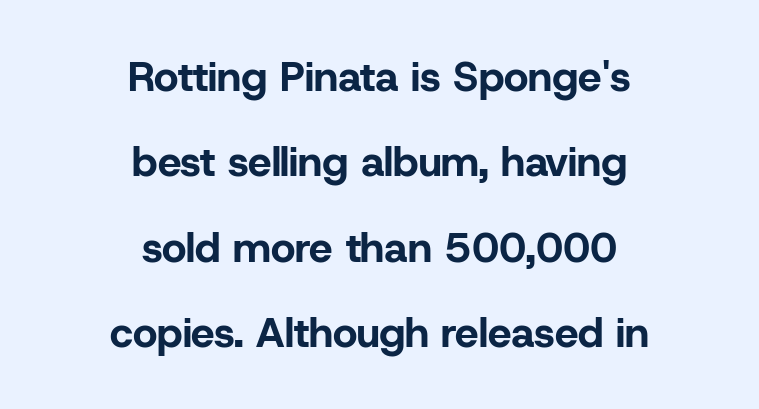
Q: Is the text bold? A: Yes.
Q: Is the text italic (slanted)? A: No, it is upright.
Q: Is the typeface a serif or a sans-serif typeface? A: Sans-serif.
Q: Is the text underlined? A: No.
Q: How is the paragraph aligned? A: Centered.
Q: Is the spacing between letters normal or unusually wide? A: Normal.
Q: Is the spacing between lines tight, normal or loose? A: Loose.
Q: Width (condensed, normal, or wide)? A: Normal.
Q: Stroke contrast? A: Low.
Q: x-height? A: Medium.
Q: Monospaced? A: No.
